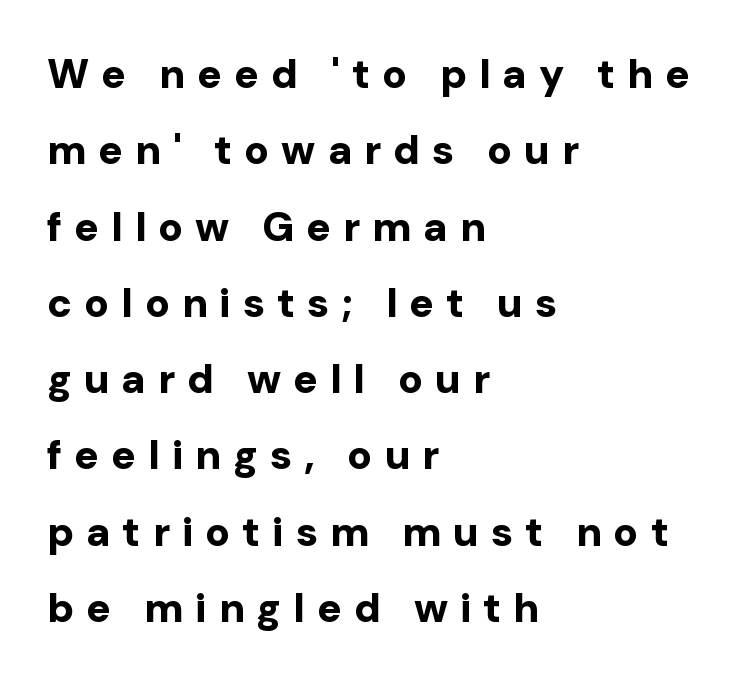
{"serif": "no", "italic": "no", "bold": "yes", "weight": "bold", "width": "normal", "stroke_contrast": "low", "x_height": "medium", "monospaced": "no", "underline": "no", "align": "left", "line_spacing_ratio": 1.86, "letter_spacing": "wide", "letter_spacing_em": 0.29, "glyph_px": 41}
